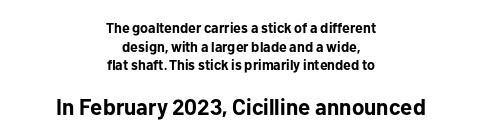
Q: Is the text bold? A: Yes.
Q: Is the text italic (slanted)? A: No, it is upright.
Q: Is the text underlined? A: No.
Q: How is the paragraph aligned? A: Centered.
Q: Is the spacing between letters normal or unusually wide? A: Normal.
Q: Is the spacing between lines tight, normal or loose? A: Normal.
Q: Which block of text is set in a larger size, the first (top) or the second (bottom)? A: The second (bottom) one.
